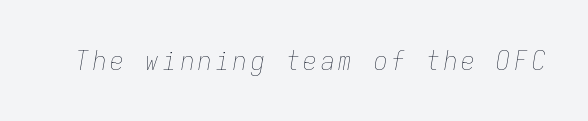
Q: Is the text bold? A: No.
Q: Is the text italic (slanted)? A: Yes, it leans right by about 9 degrees.
Q: Is the text underlined? A: No.
